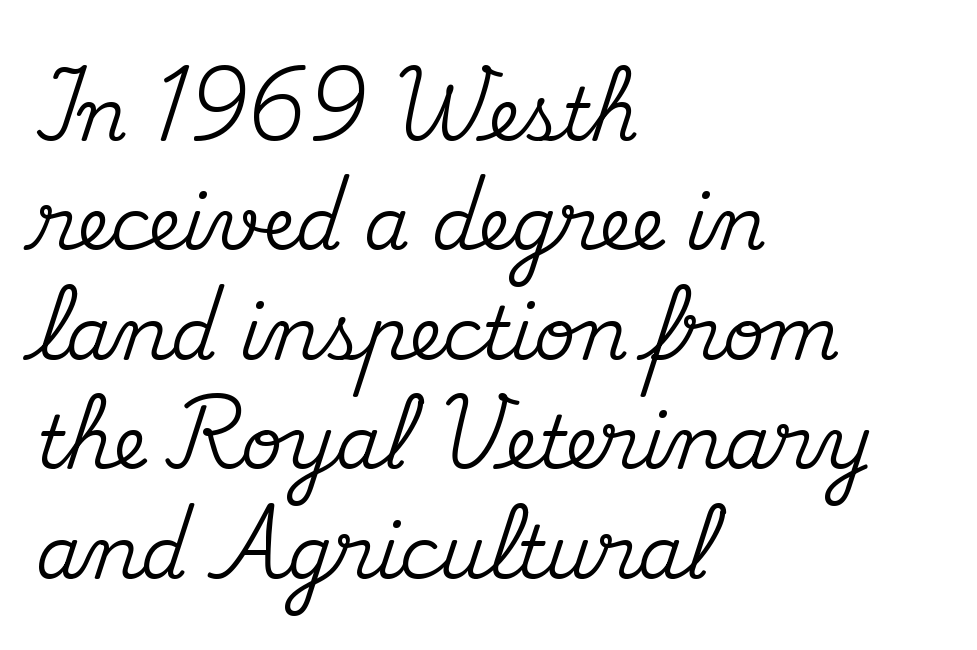
The image shows 73 px serif type; set left-aligned, normal line spacing (1.5x), normal letter spacing, not underlined; medium stroke contrast and a small x-height.
